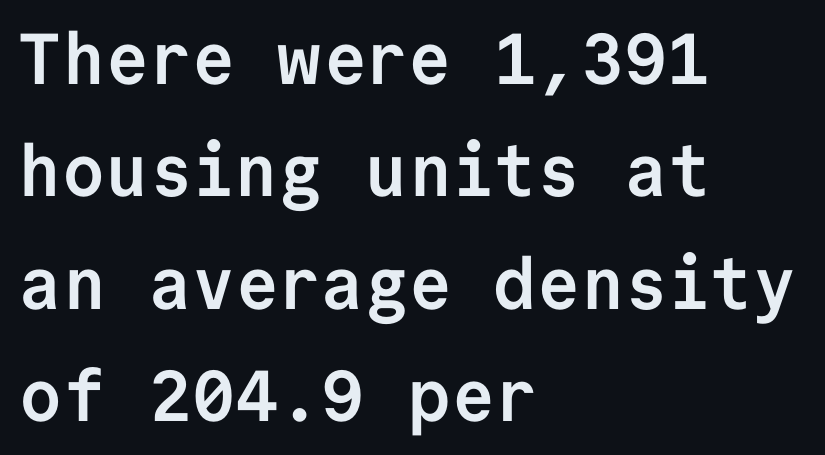
Q: Is the text bold? A: Yes.
Q: Is the text italic (slanted)? A: No, it is upright.
Q: Is the typeface a serif or a sans-serif typeface? A: Sans-serif.
Q: Is the text underlined? A: No.
Q: How is the paragraph aligned? A: Left-aligned.
Q: Is the spacing between letters normal or unusually wide? A: Normal.
Q: Is the spacing between lines tight, normal or loose? A: Normal.
Q: Width (condensed, normal, or wide)? A: Normal.
Q: Stroke contrast? A: Low.
Q: x-height? A: Medium.
Q: Monospaced? A: Yes.
